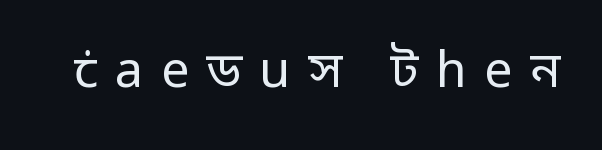
Q: Is the text bold? A: No.
Q: Is the text italic (slanted)? A: No, it is upright.
Q: Is the typeface a serif or a sans-serif typeface? A: Sans-serif.
Q: Is the text underlined? A: No.
Q: Is the spacing between letters normal or unusually wide? A: Unusually wide.
Q: Width (condensed, normal, or wide)? A: Normal.
Q: Stroke contrast? A: Low.
Q: x-height? A: Medium.
Q: Monospaced? A: No.
